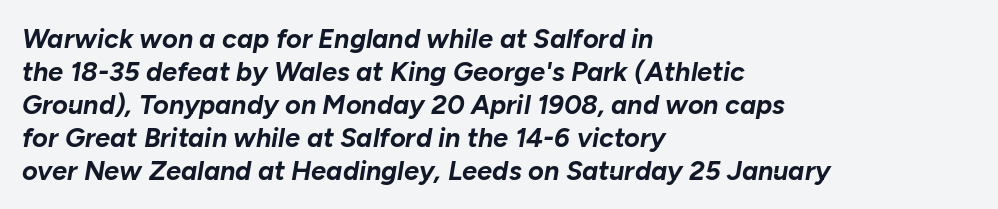
The image shows 27 px bold type, italic (leaning right); set left-aligned, line spacing 1.22x, normal letter spacing, not underlined.
